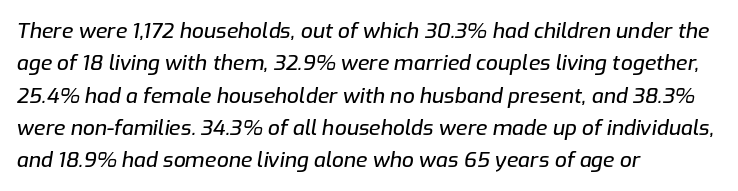
Here the glyphs are tracked normally, forming tight word shapes. Each line starts at the same left margin while the right side varies. Each row of text sits above clean, open space. This sample keeps an unexceptional amount of space between lines. The typography opts for an oblique posture over an upright one.
